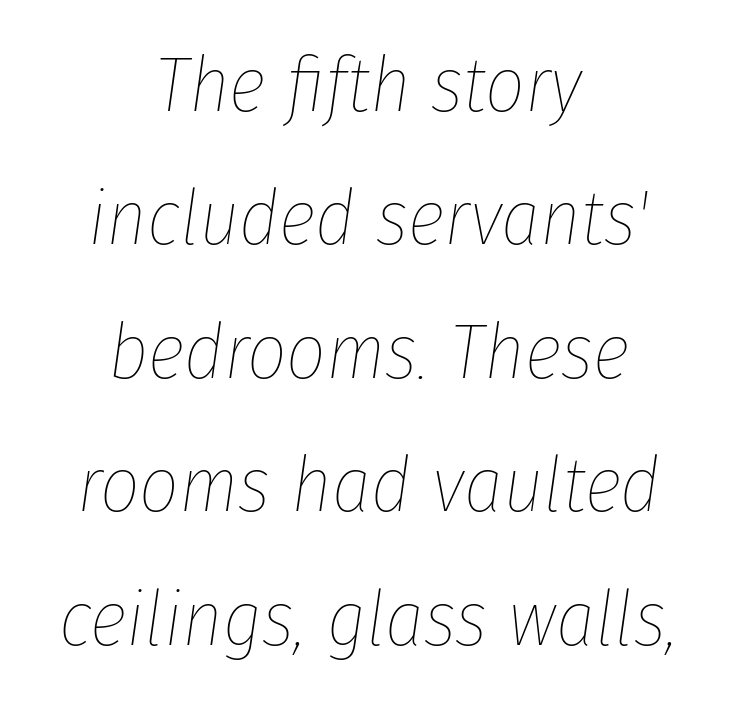
The image shows 78 px thin, condensed type, italic (leaning right); set centered, line spacing 1.71x, normal letter spacing, not underlined; low stroke contrast and a medium x-height.
